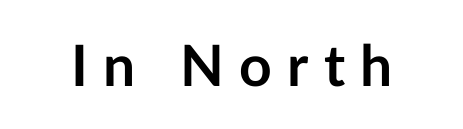
{"serif": "no", "italic": "no", "bold": "yes", "weight": "semibold", "width": "normal", "stroke_contrast": "low", "x_height": "medium", "monospaced": "no", "underline": "no", "letter_spacing": "wide", "letter_spacing_em": 0.27, "glyph_px": 57}
